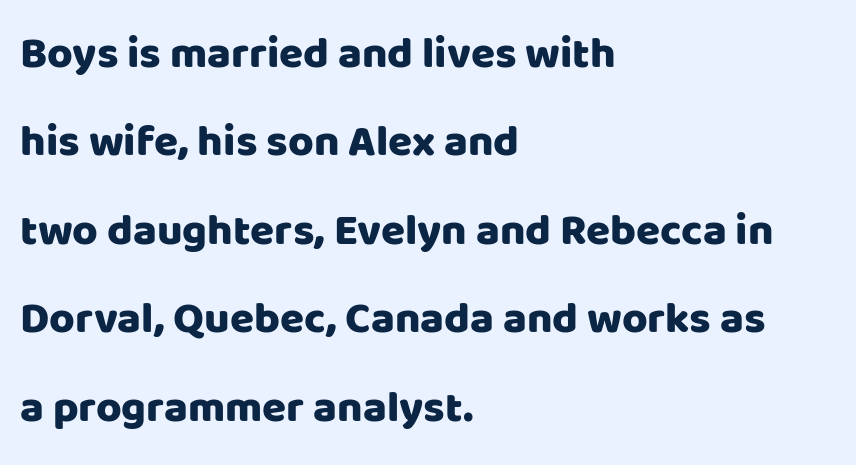
{"serif": "no", "italic": "no", "width": "normal", "stroke_contrast": "low", "x_height": "large", "monospaced": "no", "underline": "no", "align": "left", "line_spacing": "loose", "line_spacing_ratio": 2.01, "letter_spacing": "normal", "letter_spacing_em": 0.0, "glyph_px": 44}
